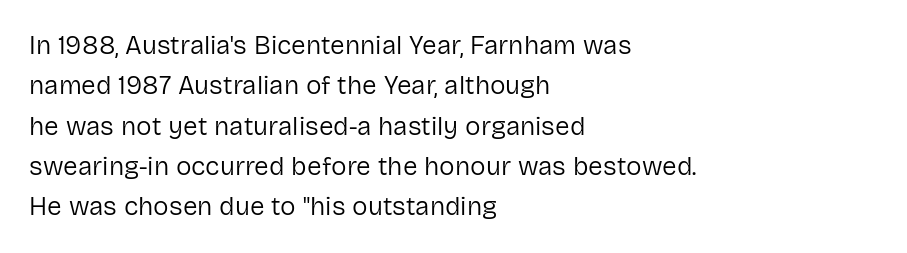
{"italic": "no", "bold": "no", "underline": "no", "align": "left", "line_spacing": "normal", "line_spacing_ratio": 1.55, "letter_spacing": "normal", "letter_spacing_em": 0.0, "glyph_px": 26}
